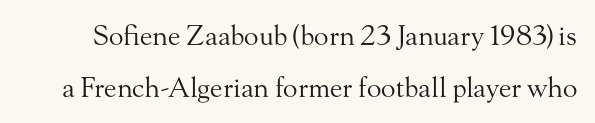
Q: Is the text bold? A: No.
Q: Is the text italic (slanted)? A: No, it is upright.
Q: Is the text underlined? A: No.
Q: Is the spacing between letters normal or unusually wide? A: Normal.
Q: Is the spacing between lines tight, normal or loose? A: Loose.
